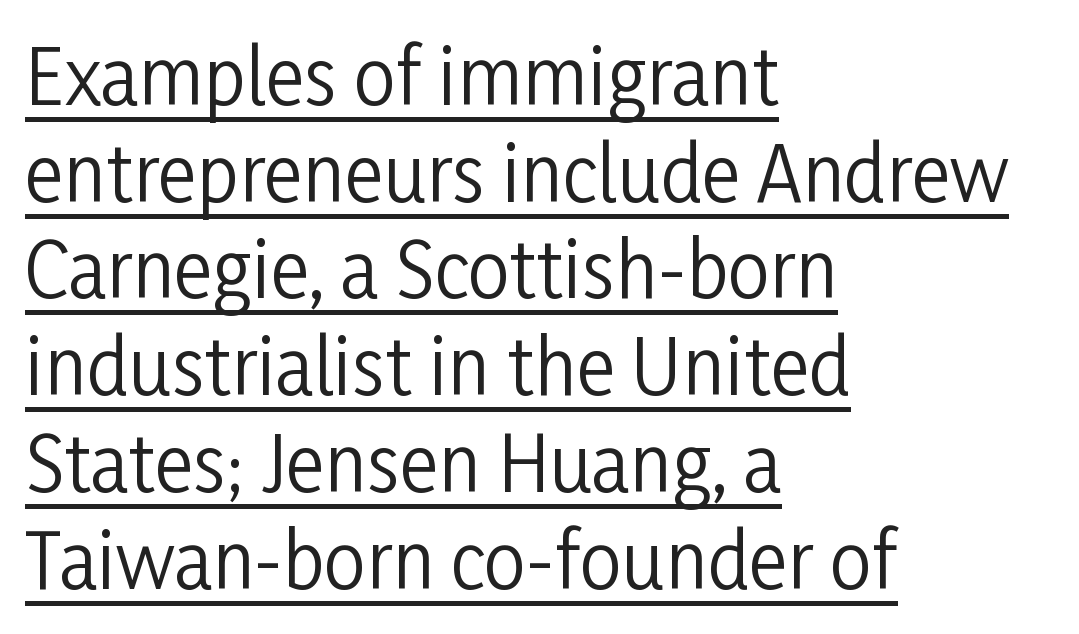
Horizontal bands of white between lines are of average thickness. Has an underline been added? It has. Tall strokes in this sample are plumb rather than angled. Bold? No — there's no thickening of the strokes.
